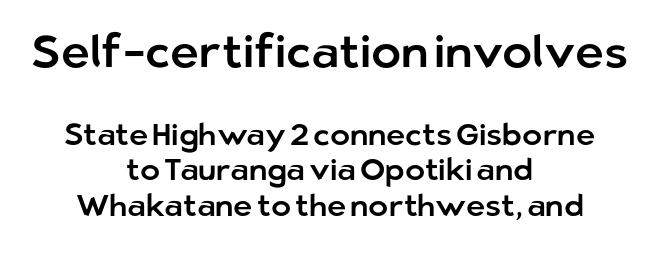
The image shows 45 px sans-serif type, upright; set centered, line spacing 1.19x, normal letter spacing, not underlined; the first (top) block is 1.5x larger; low stroke contrast and a medium x-height.
